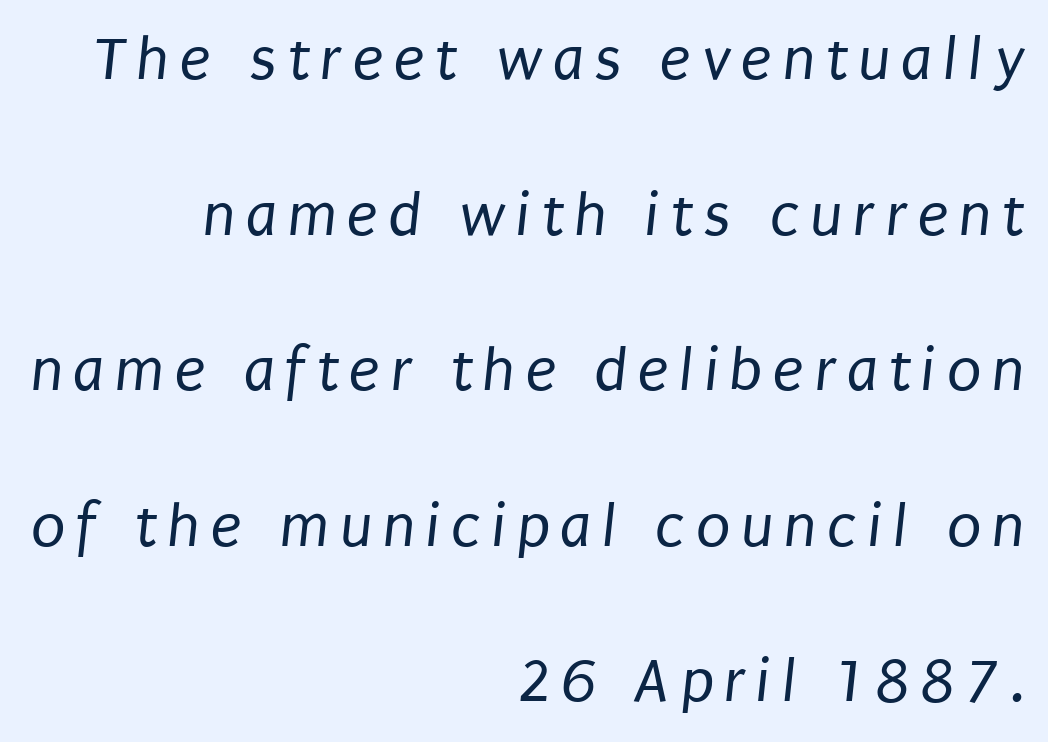
{"serif": "no", "bold": "no", "weight": "regular", "width": "condensed", "stroke_contrast": "low", "x_height": "large", "monospaced": "no", "underline": "no", "align": "right", "line_spacing": "loose", "line_spacing_ratio": 2.47, "glyph_px": 63}
